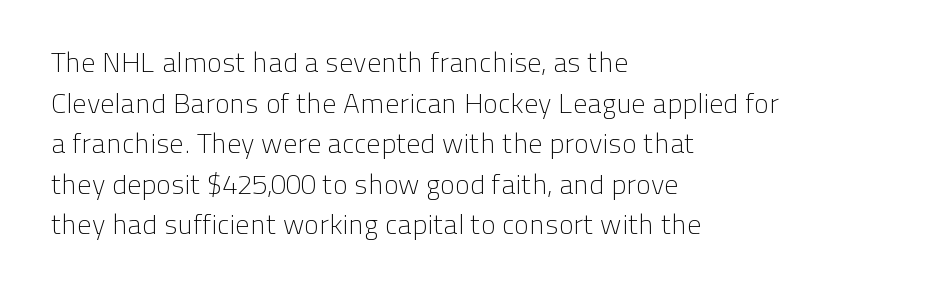
Bare-footed words on every line. You could not count columns in this text — the font is proportionally spaced. Which margin do the lines hug? The left one — the right edge is uneven. Ink coverage per letter is moderate at most.
